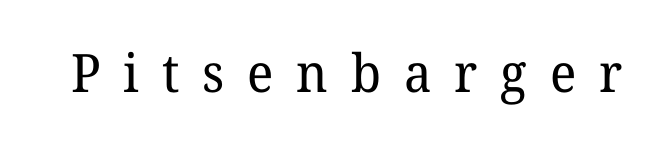
Q: Is the text bold? A: No.
Q: Is the text italic (slanted)? A: No, it is upright.
Q: Is the typeface a serif or a sans-serif typeface? A: Serif.
Q: Is the text underlined? A: No.
Q: Is the spacing between letters normal or unusually wide? A: Unusually wide.
Q: Width (condensed, normal, or wide)? A: Normal.
Q: Stroke contrast? A: Low.
Q: x-height? A: Medium.
Q: Monospaced? A: No.
